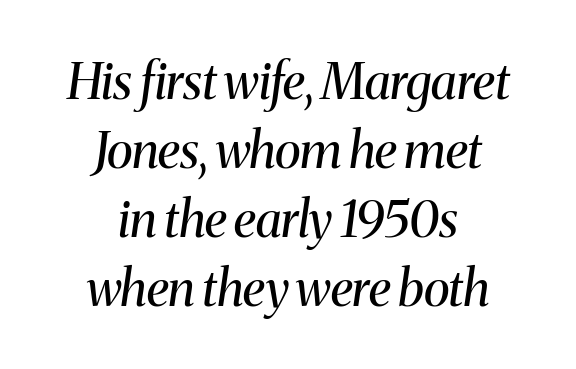
{"serif": "yes", "italic": "yes", "lean": "right", "slant_degrees": 8, "bold": "no", "weight": "regular", "width": "normal", "stroke_contrast": "medium", "x_height": "medium", "monospaced": "no", "underline": "no", "align": "center", "line_spacing": "normal", "line_spacing_ratio": 1.38, "letter_spacing": "normal", "letter_spacing_em": 0.0, "glyph_px": 50}
